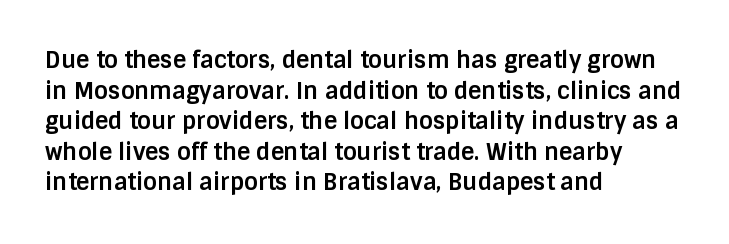
Nobody touched the tracking dial on this one. Heft: maximum for text — a bold. The rendering anchors every line to the left-hand side. The line-height multiplier appears to be the usual default.
